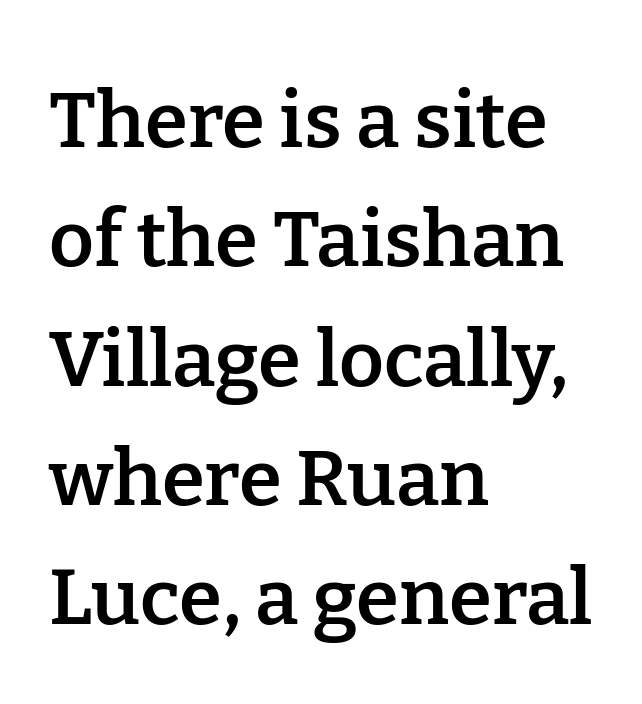
The image shows 78 px semibold serif type, upright; set left-aligned, normal line spacing (1.53x), normal letter spacing, not underlined; low stroke contrast and a medium x-height.
